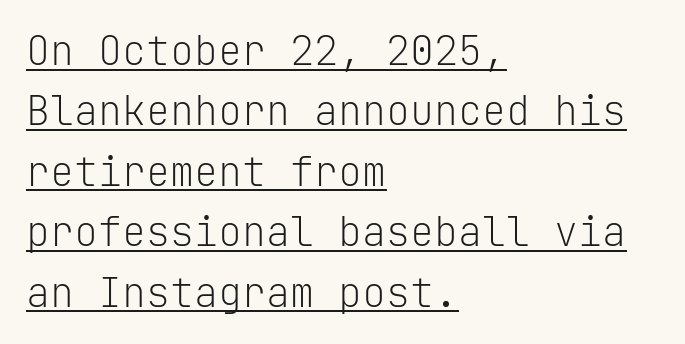
Observe the absence of serifs on each vertical stroke in this sample. The passage shown stacks its lines at a standard gap. Every character sits straight up, as roman type does. This sample has the even, mechanical cadence of fixed-width lettering. Tracking here is standard; glyphs follow each other at the usual distance. Where is the straight margin? On the left.
